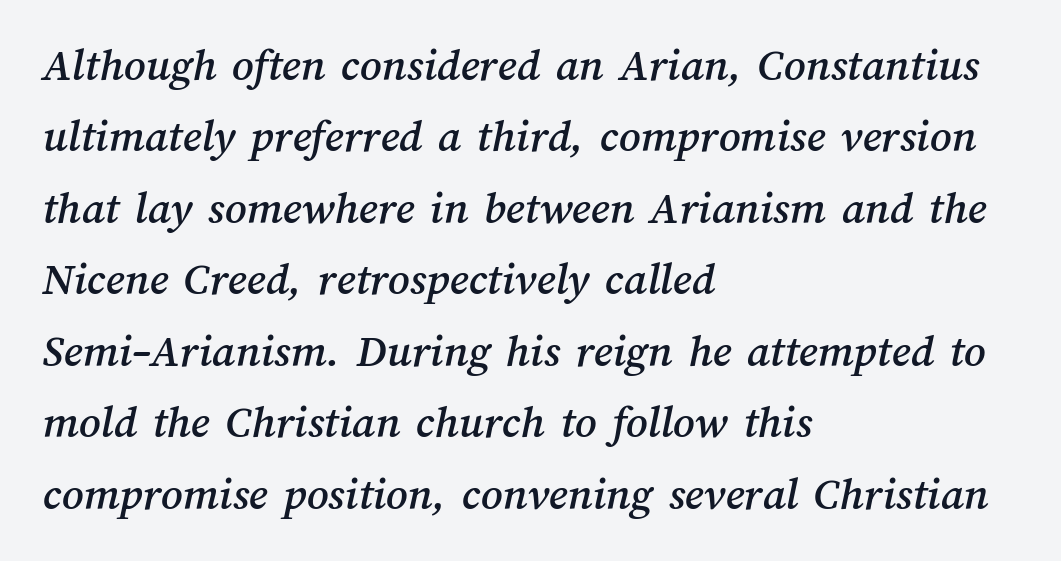
The image shows 47 px text type; set left-aligned, normal line spacing (1.52x), normal letter spacing, not underlined; medium stroke contrast and a medium x-height.
